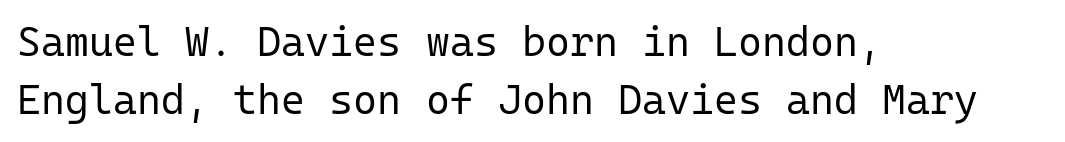
Q: Is the text bold? A: No.
Q: Is the text italic (slanted)? A: No, it is upright.
Q: Is the typeface a serif or a sans-serif typeface? A: Sans-serif.
Q: Is the text underlined? A: No.
Q: How is the paragraph aligned? A: Left-aligned.
Q: Is the spacing between letters normal or unusually wide? A: Normal.
Q: Is the spacing between lines tight, normal or loose? A: Normal.
Q: Width (condensed, normal, or wide)? A: Normal.
Q: Stroke contrast? A: Low.
Q: x-height? A: Medium.
Q: Monospaced? A: Yes.
